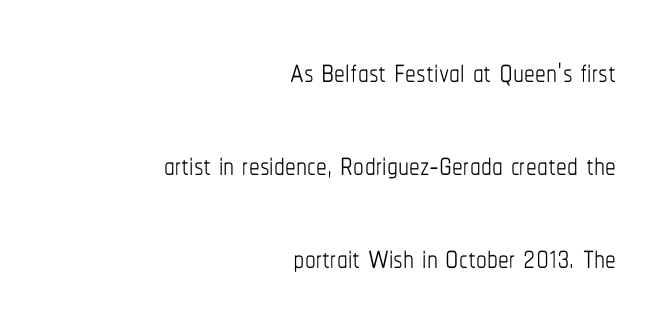
No italicization has been applied; the sample stays upright. A typesetter would call this zero additional tracking. Ink coverage per letter is moderate at most. The face used here is proportionally spaced, like ordinary book or web type. The designer dialed line spacing up above the default. Visually the block forms a straight wall on the right and a jagged coastline on the left.
